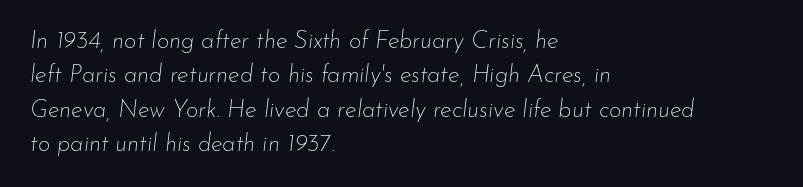
{"italic": "yes", "lean": "right", "slant_degrees": 7, "bold": "no", "underline": "no", "align": "left", "line_spacing": "normal", "line_spacing_ratio": 1.43, "letter_spacing": "normal", "letter_spacing_em": 0.0, "glyph_px": 24}
